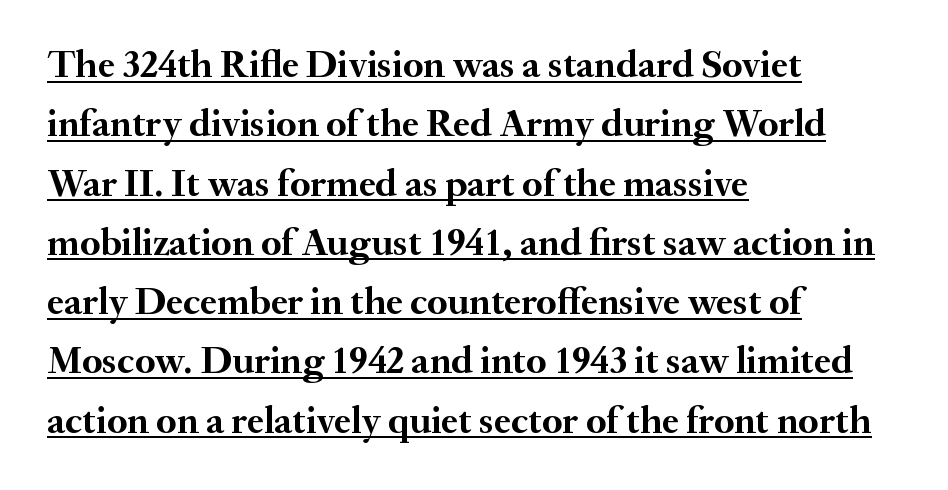
The image shows 39 px semibold serif type, upright; set left-aligned, normal line spacing (1.52x), normal letter spacing, underlined; medium stroke contrast and a small x-height.
